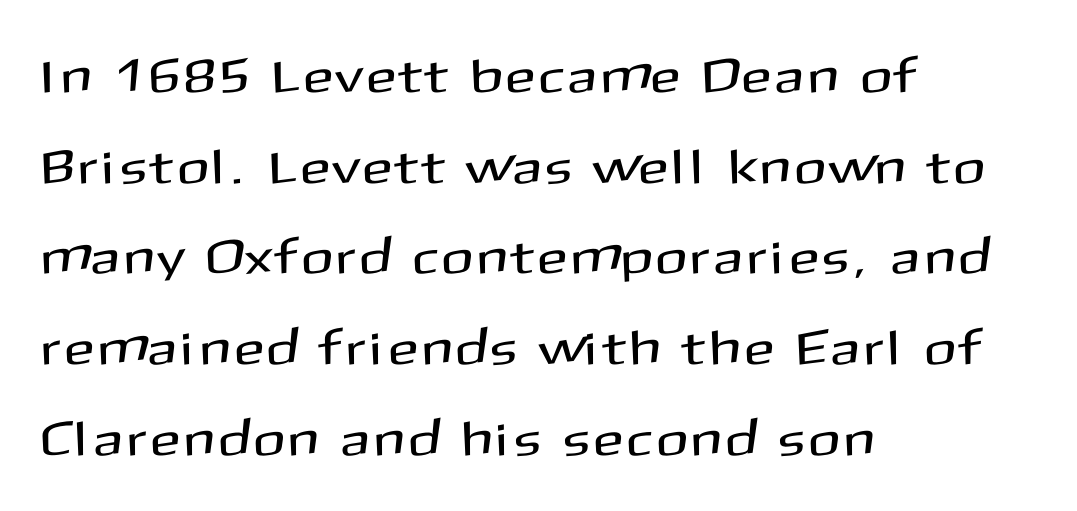
Ordinary non-slanted type is in use. The gap between lines stays unmarked. This sample has the flowing, uneven cadence of proportional lettering. Left-aligned paragraph, ragged on the right. This sample uses a sans-serif face.
